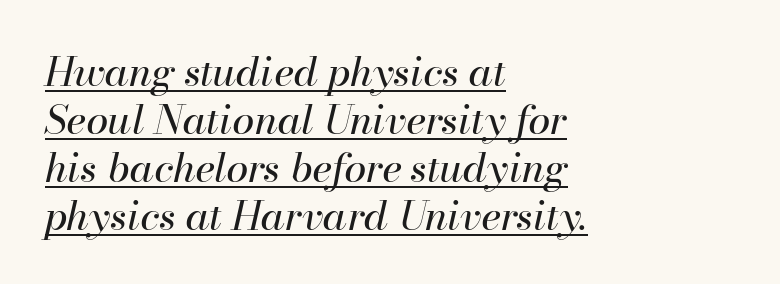
Q: Is the text bold? A: No.
Q: Is the text italic (slanted)? A: Yes, it leans right by about 13 degrees.
Q: Is the text underlined? A: Yes.
Q: How is the paragraph aligned? A: Left-aligned.
Q: Is the spacing between letters normal or unusually wide? A: Normal.
Q: Width (condensed, normal, or wide)? A: Normal.
Q: Stroke contrast? A: High.
Q: x-height? A: Small.
Q: Monospaced? A: No.
